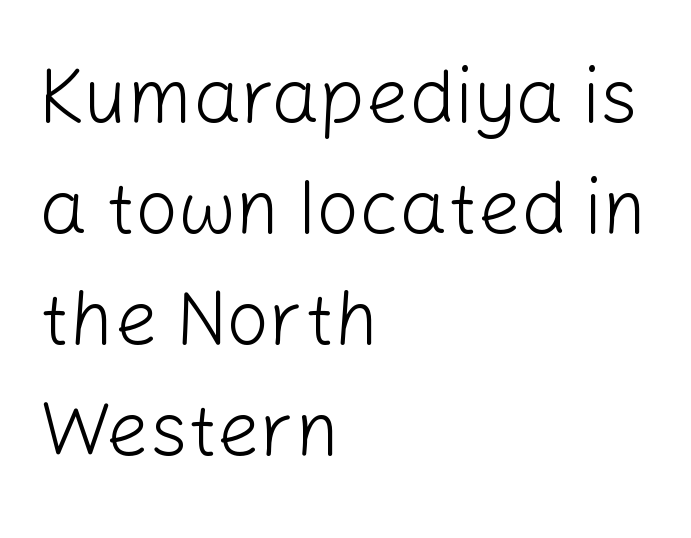
{"serif": "no", "italic": "no", "bold": "no", "weight": "light", "width": "normal", "stroke_contrast": "low", "x_height": "medium", "monospaced": "no", "underline": "no", "align": "left", "line_spacing": "normal", "line_spacing_ratio": 1.46, "letter_spacing": "normal", "letter_spacing_em": 0.0, "glyph_px": 76}
